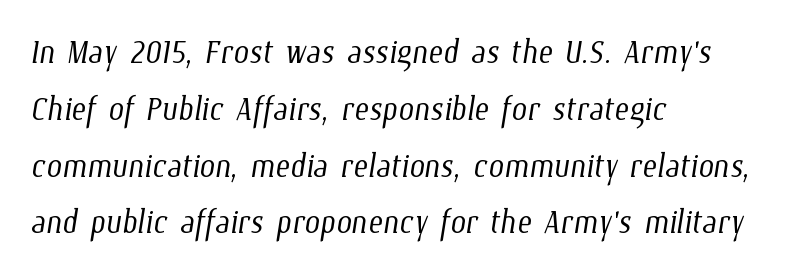
The image shows 44 px light, condensed type; set left-aligned, normal line spacing (1.29x), normal letter spacing, not underlined; low stroke contrast and a medium x-height.
